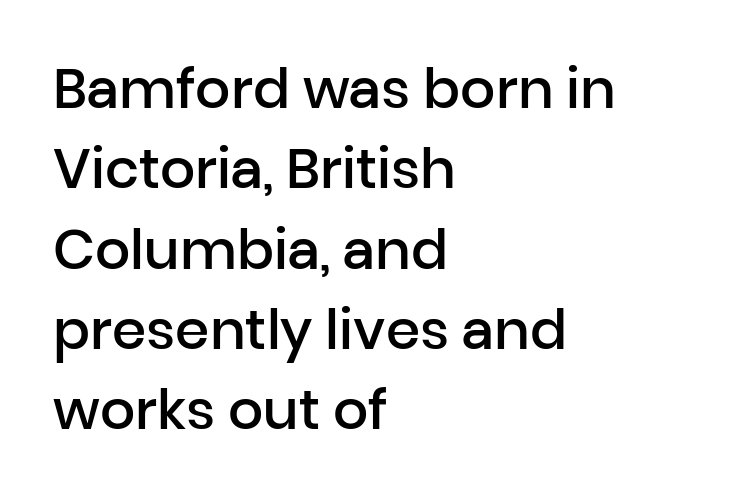
The lines in this sample share a left origin and differ only in where they stop. Descenders hang freely into open space. This sample uses an upright cut, with every glyph sitting square on the baseline. A fair bit of extra ink — the face is semibold, not bold. Serif or sans? Sans — the stroke terminals are bare. Do the characters align in a grid? No, the font is proportional.
